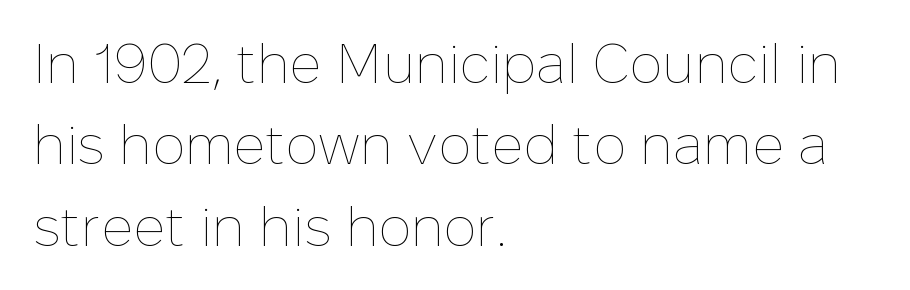
Q: Is the text bold? A: No.
Q: Is the text italic (slanted)? A: No, it is upright.
Q: Is the text underlined? A: No.
Q: How is the paragraph aligned? A: Left-aligned.
Q: Is the spacing between letters normal or unusually wide? A: Normal.
Q: Is the spacing between lines tight, normal or loose? A: Normal.
Q: Width (condensed, normal, or wide)? A: Normal.
Q: Stroke contrast? A: Low.
Q: x-height? A: Medium.
Q: Monospaced? A: No.
